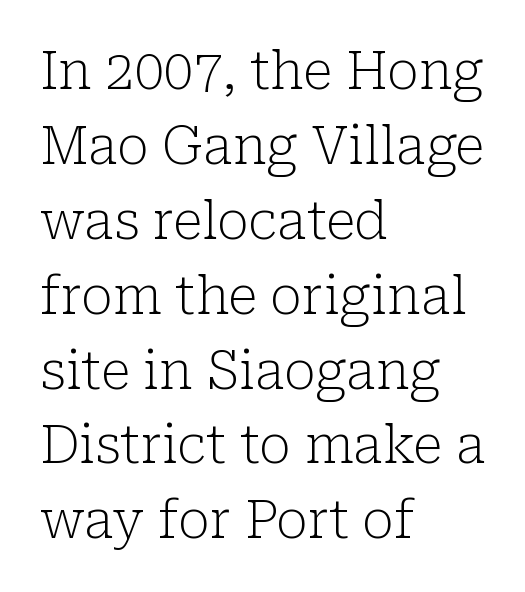
Q: Is the text bold? A: No.
Q: Is the text italic (slanted)? A: No, it is upright.
Q: Is the typeface a serif or a sans-serif typeface? A: Serif.
Q: Is the text underlined? A: No.
Q: How is the paragraph aligned? A: Left-aligned.
Q: Is the spacing between letters normal or unusually wide? A: Normal.
Q: Is the spacing between lines tight, normal or loose? A: Normal.
Q: Width (condensed, normal, or wide)? A: Normal.
Q: Stroke contrast? A: Low.
Q: x-height? A: Medium.
Q: Monospaced? A: No.
